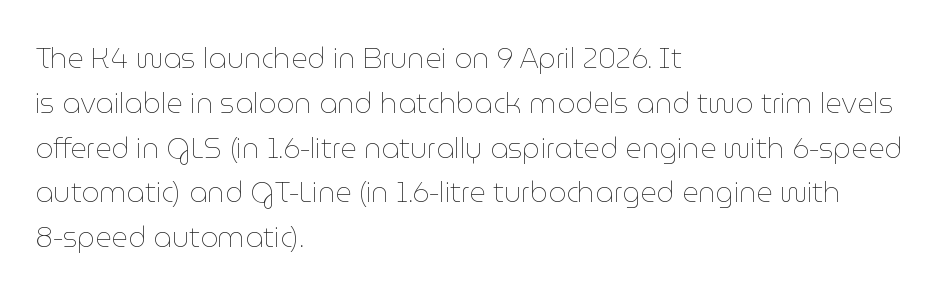
Q: Is the text bold? A: No.
Q: Is the text italic (slanted)? A: No, it is upright.
Q: Is the text underlined? A: No.
Q: How is the paragraph aligned? A: Left-aligned.
Q: Is the spacing between letters normal or unusually wide? A: Normal.
Q: Is the spacing between lines tight, normal or loose? A: Normal.
Q: Width (condensed, normal, or wide)? A: Normal.
Q: Stroke contrast? A: Low.
Q: x-height? A: Medium.
Q: Monospaced? A: No.
